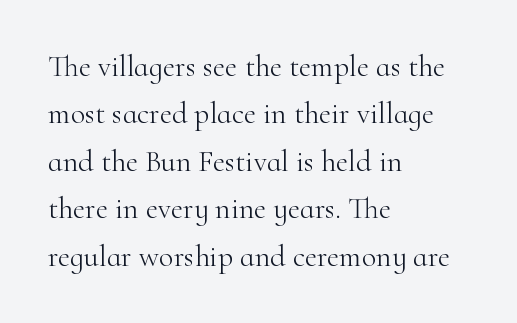
The passage shown is not underscored anywhere. No letter is thick-stroked: the sample isn't bold. Summary of vertical rhythm: regular, with standard interline spacing. Typeset ragged right — the left edge is the straight one. The letters advance in unequal steps, a hallmark of proportional type. Observe the serifs anchoring each vertical stroke in this sample.
